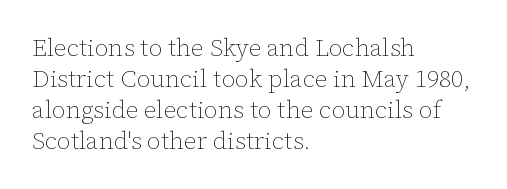
The image shows 24 px text type, upright; set left-aligned, normal line spacing (1.29x), normal letter spacing, not underlined.
